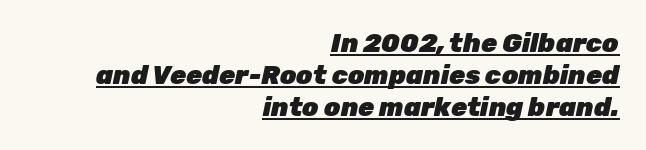
{"italic": "yes", "lean": "right", "slant_degrees": 12, "bold": "yes", "underline": "yes", "align": "right", "line_spacing_ratio": 1.23, "letter_spacing": "normal", "letter_spacing_em": 0.0, "glyph_px": 26}
